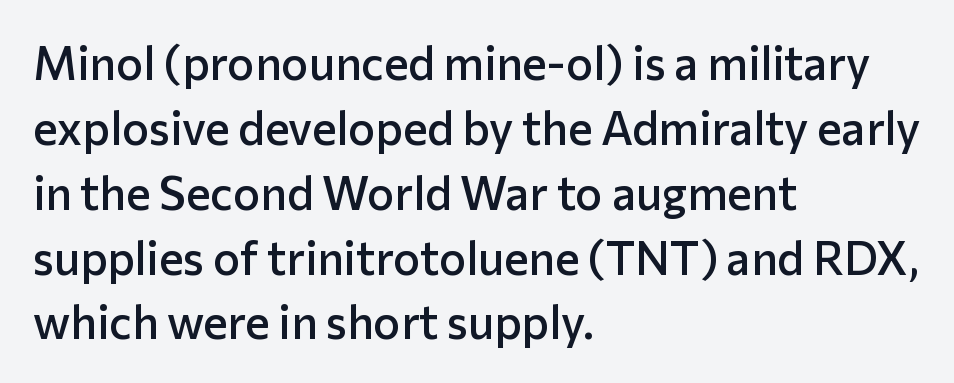
{"serif": "no", "italic": "no", "bold": "semi", "weight": "semibold", "width": "normal", "stroke_contrast": "low", "x_height": "medium", "monospaced": "no", "underline": "no", "align": "left", "line_spacing": "normal", "line_spacing_ratio": 1.41, "letter_spacing": "normal", "letter_spacing_em": 0.0, "glyph_px": 46}
